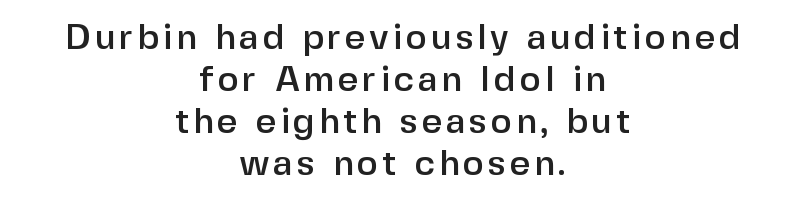
{"serif": "no", "italic": "no", "width": "normal", "stroke_contrast": "low", "x_height": "medium", "monospaced": "no", "underline": "no", "align": "center", "line_spacing_ratio": 1.17, "glyph_px": 36}
